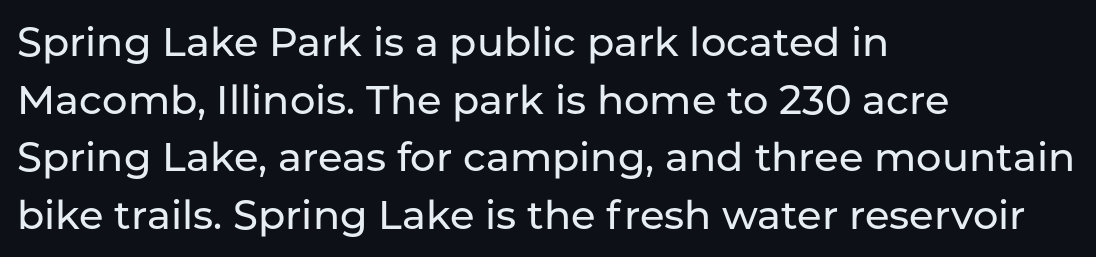
Q: Is the text italic (slanted)? A: No, it is upright.
Q: Is the typeface a serif or a sans-serif typeface? A: Sans-serif.
Q: Is the text underlined? A: No.
Q: How is the paragraph aligned? A: Left-aligned.
Q: Is the spacing between letters normal or unusually wide? A: Normal.
Q: Is the spacing between lines tight, normal or loose? A: Normal.
Q: Width (condensed, normal, or wide)? A: Normal.
Q: Stroke contrast? A: Low.
Q: x-height? A: Medium.
Q: Monospaced? A: No.
